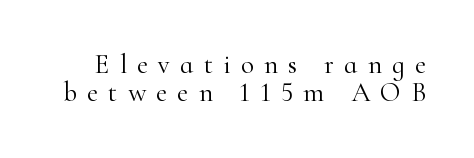
{"italic": "no", "bold": "no", "underline": "no", "line_spacing": "tight", "line_spacing_ratio": 1.05, "letter_spacing": "wide", "letter_spacing_em": 0.38, "glyph_px": 27}
